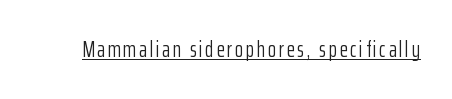
Q: Is the text bold? A: No.
Q: Is the text italic (slanted)? A: No, it is upright.
Q: Is the text underlined? A: Yes.
